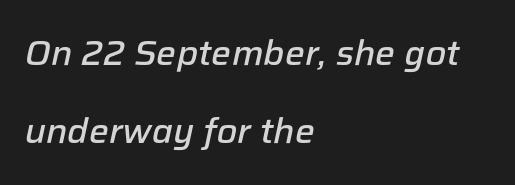
The image shows 35 px semibold type, italic (leaning right); set left-aligned, loose line spacing (2.23x), normal letter spacing, not underlined; low stroke contrast and a medium x-height.
